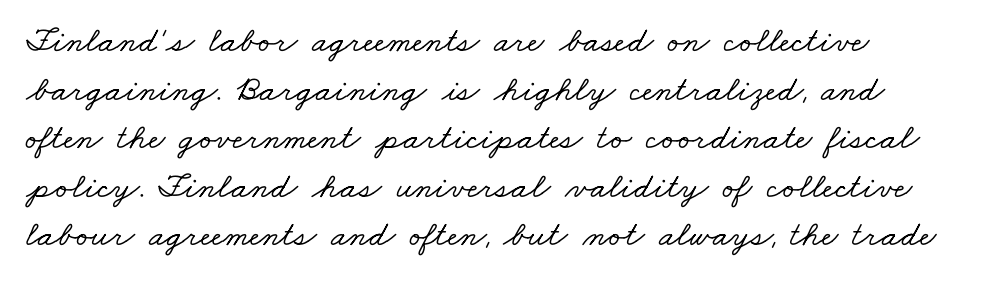
The letters carry serifs — small finishing strokes at the ends of their stems. This rendering features lettering with no underline. Short and long lines alike share a common starting point at left. Look at the tracking — it's just the regular setting, nothing added. Character widths vary here, with narrow letters taking less room than wide ones.
